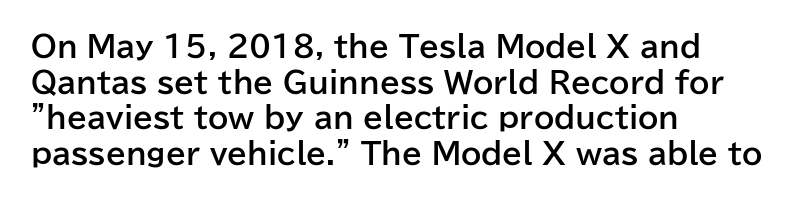
The image shows 29 px bold sans-serif type, upright; set left-aligned, line spacing 1.23x, normal letter spacing, not underlined; low stroke contrast and a medium x-height.
